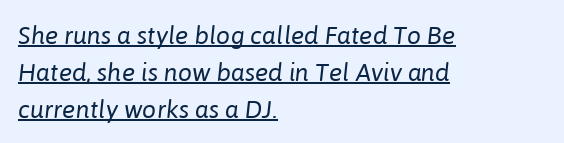
A classic flush-left, rag-right setting is used for this passage. The characters are drawn with everyday or finer stroke widths. The letters sit at their default tracking, neither squeezed nor spread. Regarding leading, the lines here are spaced in the standard way. You can tell it's italic because the verticals aren't actually vertical.
